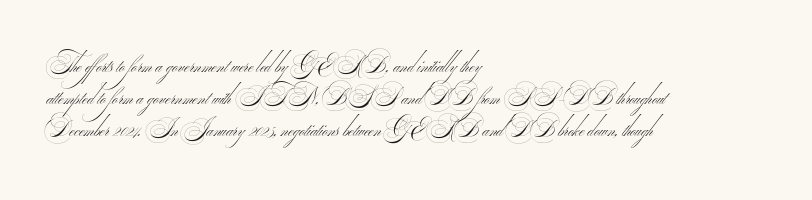
Q: Is the text bold? A: No.
Q: Is the text underlined? A: No.
Q: How is the paragraph aligned? A: Left-aligned.
Q: Is the spacing between letters normal or unusually wide? A: Normal.
Q: Is the spacing between lines tight, normal or loose? A: Normal.
